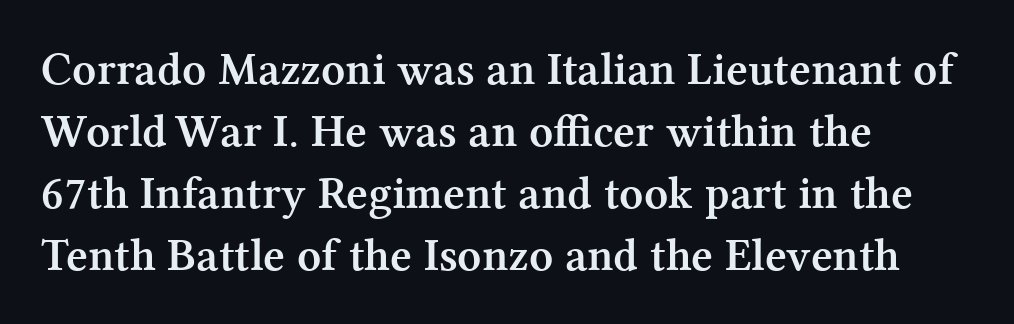
The image shows 47 px semibold serif type, upright; set left-aligned, normal line spacing (1.32x), normal letter spacing, not underlined; medium stroke contrast and a medium x-height.
